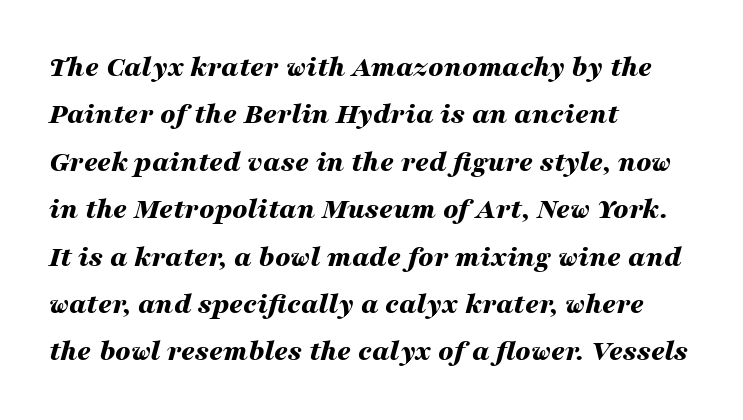
The image shows 30 px bold, wide type, italic (leaning right); set left-aligned, normal line spacing (1.58x), normal letter spacing, not underlined; medium stroke contrast and a medium x-height.
